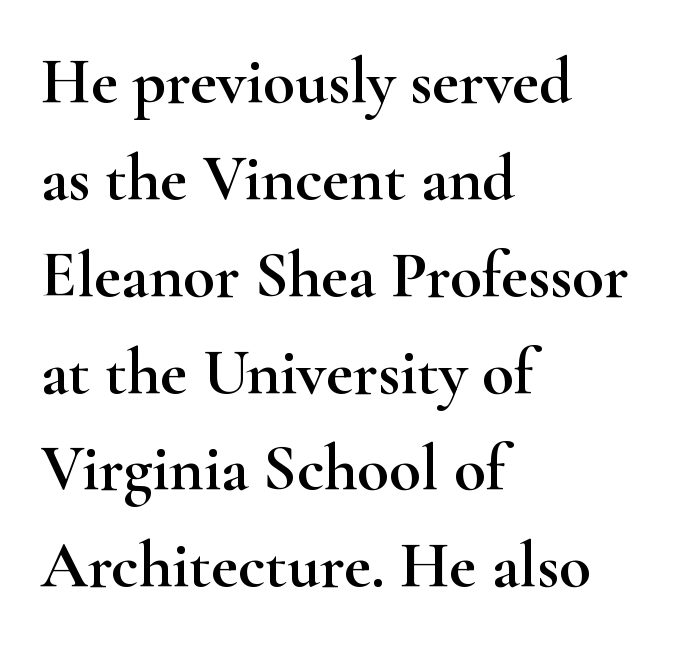
{"serif": "yes", "italic": "no", "width": "wide", "stroke_contrast": "high", "x_height": "small", "monospaced": "no", "underline": "no", "align": "left", "line_spacing": "normal", "line_spacing_ratio": 1.49, "letter_spacing": "normal", "letter_spacing_em": 0.0, "glyph_px": 65}
